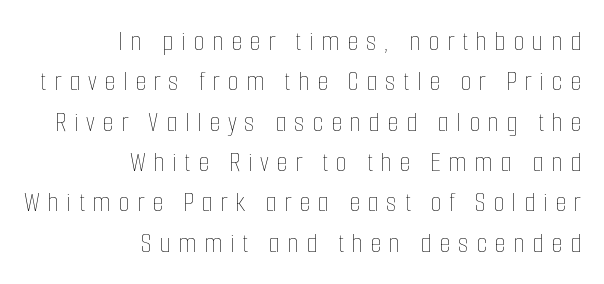
{"italic": "no", "bold": "no", "weight": "thin", "width": "condensed", "stroke_contrast": "low", "x_height": "medium", "monospaced": "no", "underline": "no", "align": "right", "line_spacing": "normal", "line_spacing_ratio": 1.39, "letter_spacing": "wide", "letter_spacing_em": 0.26, "glyph_px": 29}
